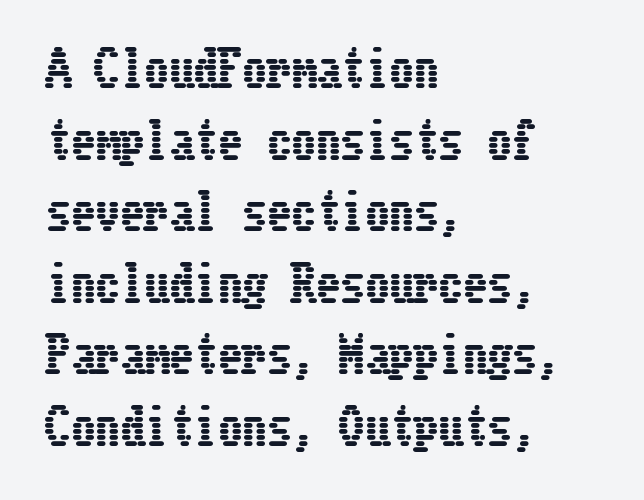
{"italic": "no", "width": "condensed", "stroke_contrast": "low", "x_height": "medium", "underline": "no", "align": "left", "line_spacing": "normal", "line_spacing_ratio": 1.46, "letter_spacing": "normal", "letter_spacing_em": 0.0, "glyph_px": 49}
